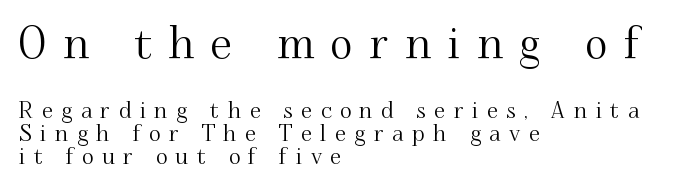
These lines have a slow, spaced-out rhythm from letter to letter. Underline: absent. Is there much room between lines? No — they nearly touch. In terms of posture, this sample is upright. The rendering uses natural spacing where letterforms have individual widths. The typesetter chose a ragged-right arrangement here.
